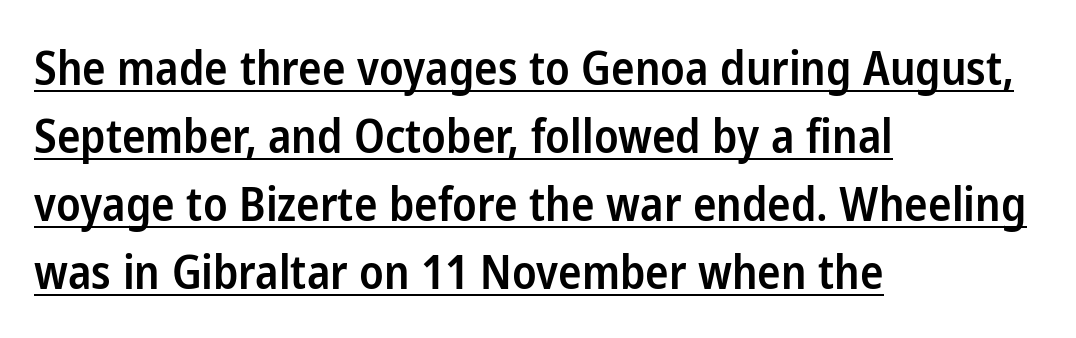
{"serif": "no", "italic": "no", "bold": "semi", "weight": "semibold", "width": "condensed", "stroke_contrast": "low", "x_height": "medium", "monospaced": "no", "underline": "yes", "align": "left", "line_spacing": "normal", "line_spacing_ratio": 1.45, "letter_spacing": "normal", "letter_spacing_em": 0.0, "glyph_px": 47}
